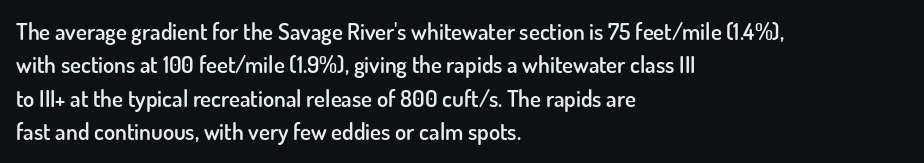
The line-height multiplier appears to be the usual default. The type is set solid horizontally, with unmodified tracking. This rendering uses left alignment, leaving the right contour irregular. Posture: vertical. Underlining? Definitely not there. The sample has been set in demibold, a notch under bold.
